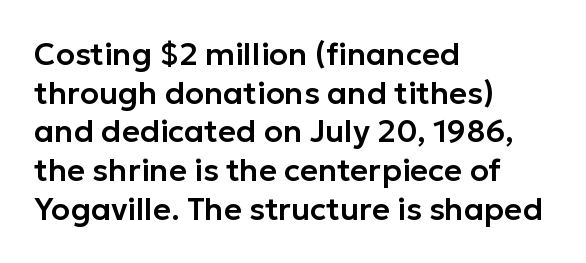
{"serif": "no", "italic": "no", "width": "normal", "stroke_contrast": "low", "x_height": "medium", "monospaced": "no", "underline": "no", "align": "left", "line_spacing": "normal", "line_spacing_ratio": 1.25, "letter_spacing": "normal", "letter_spacing_em": 0.0, "glyph_px": 31}
